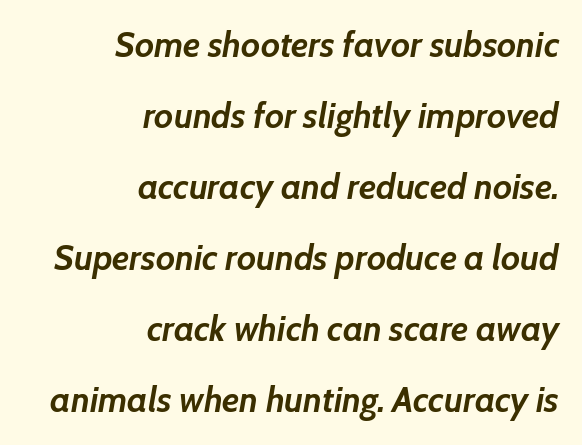
{"italic": "yes", "lean": "right", "slant_degrees": 7, "bold": "yes", "weight": "semibold", "width": "normal", "stroke_contrast": "low", "x_height": "medium", "monospaced": "no", "underline": "no", "align": "right", "line_spacing": "loose", "line_spacing_ratio": 2.03, "letter_spacing": "normal", "letter_spacing_em": 0.0, "glyph_px": 35}
